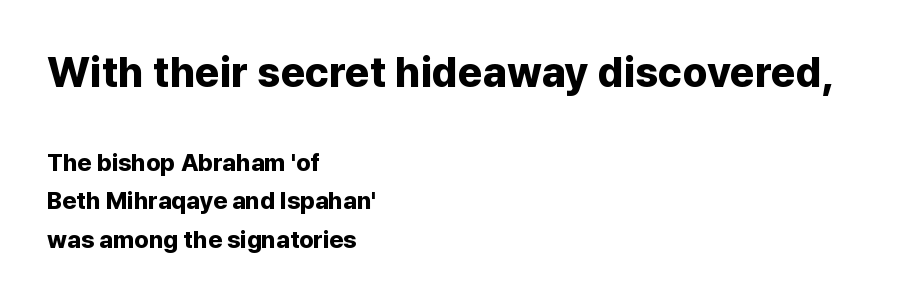
The specimen omits any rule beneath the text block's lines. The type family on display is of the sans-serif kind. Tall strokes in this sample are plumb rather than angled. The rendering uses a moderate line-height, typical for paragraphs. The typesetting leans heavy: a genuine bold.
